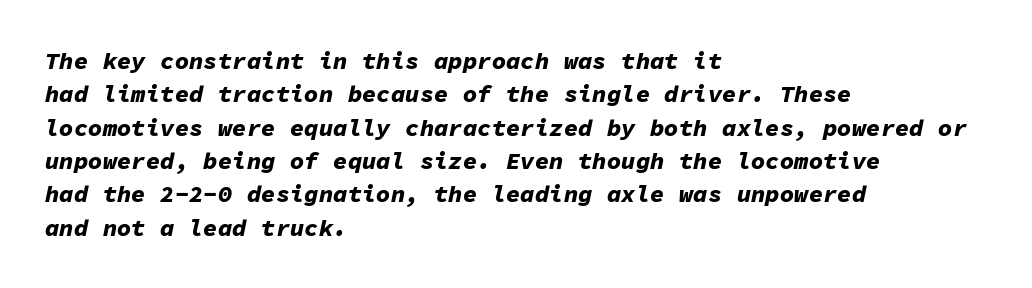
Q: Is the text bold? A: Yes.
Q: Is the text italic (slanted)? A: Yes, it leans right by about 11 degrees.
Q: Is the text underlined? A: No.
Q: How is the paragraph aligned? A: Left-aligned.
Q: Is the spacing between letters normal or unusually wide? A: Normal.
Q: Is the spacing between lines tight, normal or loose? A: Normal.
